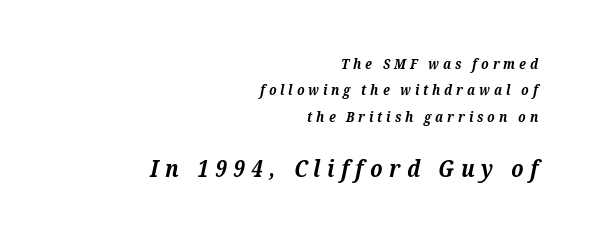
The following chunk of copy outweighs the initial chunk in type size. The font's italic variant was chosen for this text. In terms of letterspacing, this is a distinctly airy, spread setting. Weight: bold.
